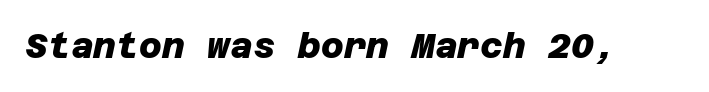
The image shows 35 px heavy sans-serif type; set normal letter spacing, not underlined; low stroke contrast and a large x-height.
